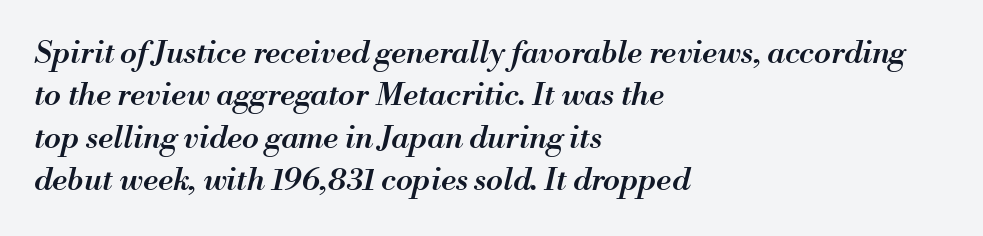
Q: Is the text bold? A: Semi-bold.
Q: Is the text italic (slanted)? A: Yes, it leans right by about 13 degrees.
Q: Is the text underlined? A: No.
Q: How is the paragraph aligned? A: Left-aligned.
Q: Is the spacing between letters normal or unusually wide? A: Normal.
Q: Is the spacing between lines tight, normal or loose? A: Normal.
Q: Width (condensed, normal, or wide)? A: Normal.
Q: Stroke contrast? A: Medium.
Q: x-height? A: Small.
Q: Monospaced? A: No.
